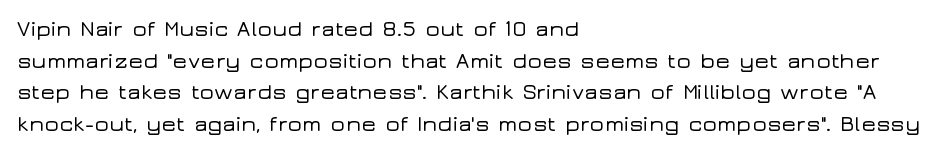
Ordinary non-slanted type is in use. Letter spacing: default. This sample is left-justified, so line endings fall wherever the words run out. Underline: absent. Successive baselines arrive at the customary interval.
